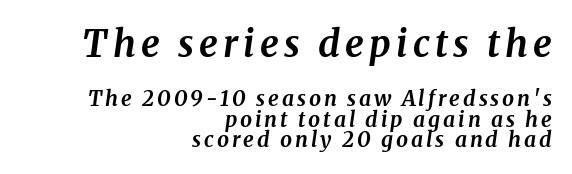
{"serif": "yes", "italic": "yes", "lean": "right", "slant_degrees": 8, "bold": "yes", "weight": "bold", "width": "normal", "stroke_contrast": "medium", "x_height": "medium", "monospaced": "no", "underline": "no", "align": "right", "line_spacing": "tight", "line_spacing_ratio": 0.97, "larger_block": "first", "size_ratio": 1.76, "glyph_px": 37}
